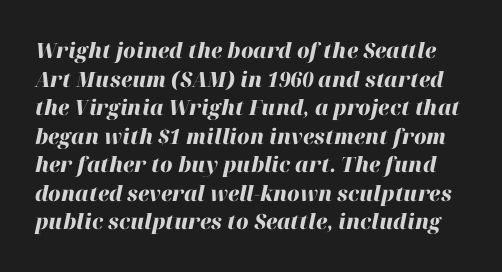
The image shows 21 px bold type, italic (leaning right); set normal line spacing (1.36x), normal letter spacing, not underlined.
